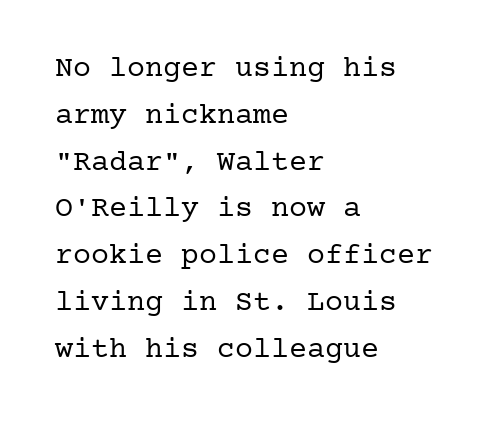
Yep, those are serifs on the letters. One-word summary of the alignment: left. This sample uses plain, unmodified letter spacing. Do the letters lean? They stand straight.
